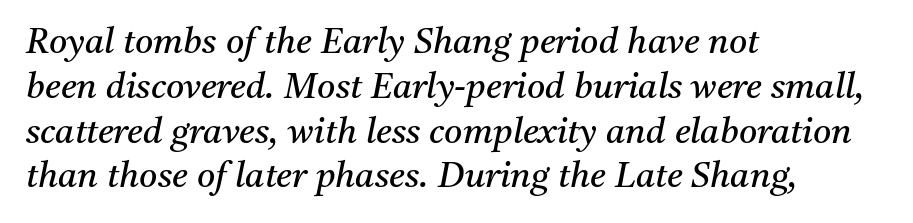
{"serif": "yes", "italic": "yes", "lean": "right", "slant_degrees": 11, "bold": "no", "weight": "regular", "width": "normal", "stroke_contrast": "medium", "x_height": "medium", "monospaced": "no", "underline": "no", "align": "left", "line_spacing": "normal", "line_spacing_ratio": 1.28, "letter_spacing": "normal", "letter_spacing_em": 0.0, "glyph_px": 35}
